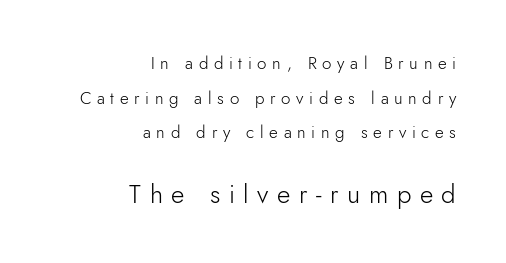
Q: Is the text bold? A: No.
Q: Is the text italic (slanted)? A: No, it is upright.
Q: Is the text underlined? A: No.
Q: How is the paragraph aligned? A: Right-aligned.
Q: Is the spacing between letters normal or unusually wide? A: Unusually wide.
Q: Is the spacing between lines tight, normal or loose? A: Loose.
Q: Which block of text is set in a larger size, the first (top) or the second (bottom)? A: The second (bottom) one.
